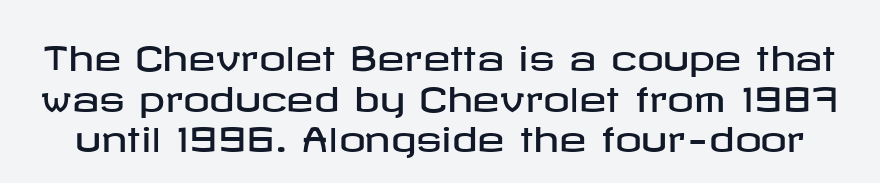
The image shows 33 px wide sans-serif type, upright; set line spacing 1.23x, normal letter spacing, not underlined; low stroke contrast and a medium x-height.
